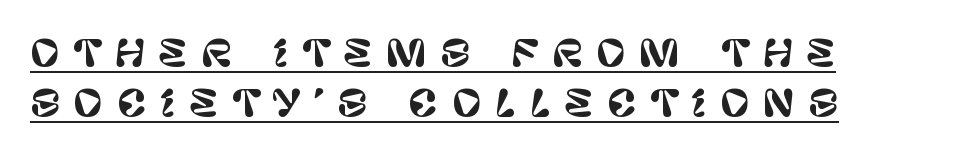
The horizontal fit of the characters is loose and conspicuously gappy. One-word summary of the alignment: left. The letters advance in unequal steps, a hallmark of proportional type. Check where the strokes stop: nothing finishes them off — pure sans. One glance says typical: line gaps are just what's usual.
